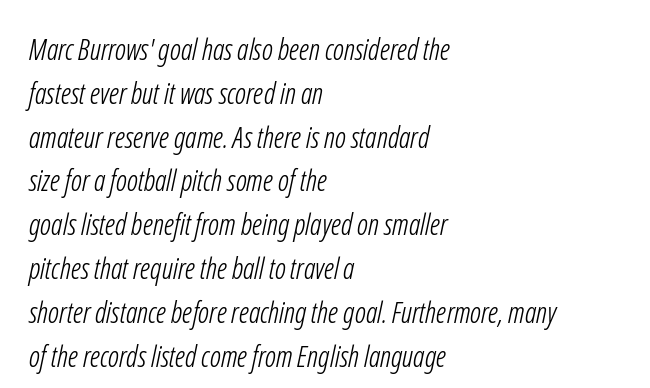
{"serif": "no", "bold": "no", "weight": "light", "width": "condensed", "stroke_contrast": "low", "x_height": "medium", "monospaced": "no", "underline": "no", "align": "left", "line_spacing": "normal", "line_spacing_ratio": 1.51, "letter_spacing": "normal", "letter_spacing_em": 0.0, "glyph_px": 29}
